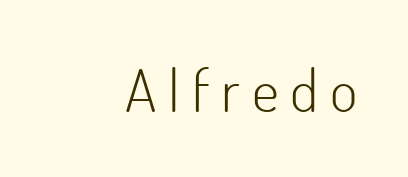
The image shows 59 px light sans-serif type, upright; set unusually wide letter spacing (+0.2 em), not underlined; low stroke contrast and a small x-height.
